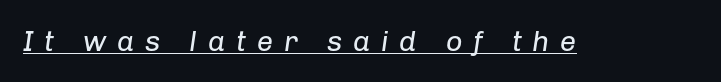
Q: Is the text bold? A: No.
Q: Is the text italic (slanted)? A: Yes, it leans right by about 8 degrees.
Q: Is the text underlined? A: Yes.
Q: Is the spacing between letters normal or unusually wide? A: Unusually wide.
Q: Width (condensed, normal, or wide)? A: Normal.
Q: Stroke contrast? A: Low.
Q: x-height? A: Medium.
Q: Monospaced? A: No.
